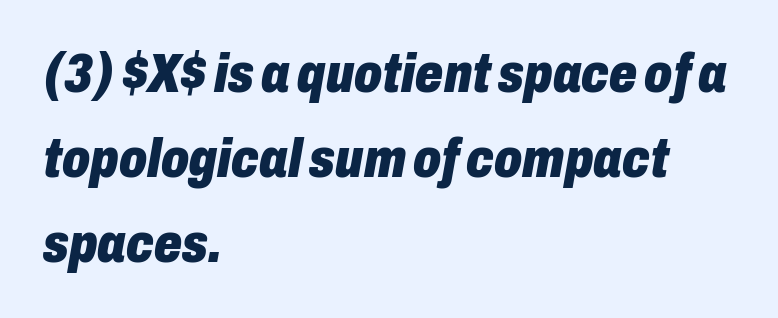
{"italic": "yes", "lean": "right", "slant_degrees": 10, "bold": "yes", "weight": "heavy", "width": "condensed", "stroke_contrast": "low", "x_height": "medium", "monospaced": "no", "underline": "no", "align": "left", "line_spacing": "normal", "line_spacing_ratio": 1.55, "letter_spacing": "normal", "letter_spacing_em": 0.0, "glyph_px": 55}
